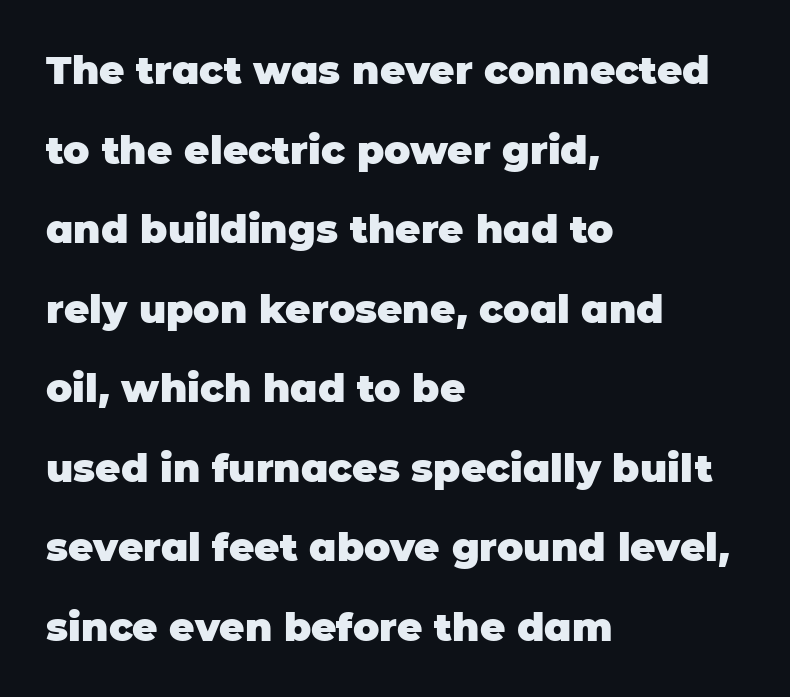
The image shows 39 px heavy sans-serif type, upright; set left-aligned, loose line spacing (2.04x), normal letter spacing, not underlined; low stroke contrast and a large x-height.
